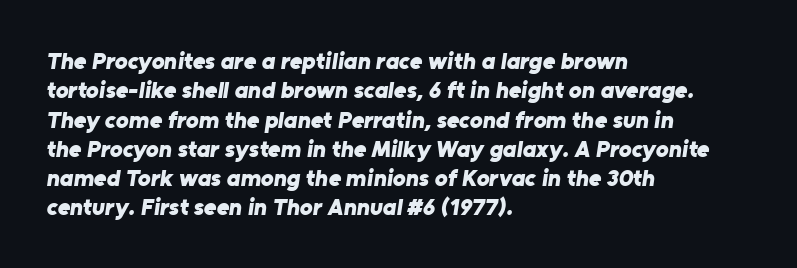
Q: Is the text bold? A: Yes.
Q: Is the text underlined? A: No.
Q: How is the paragraph aligned? A: Left-aligned.
Q: Is the spacing between letters normal or unusually wide? A: Normal.
